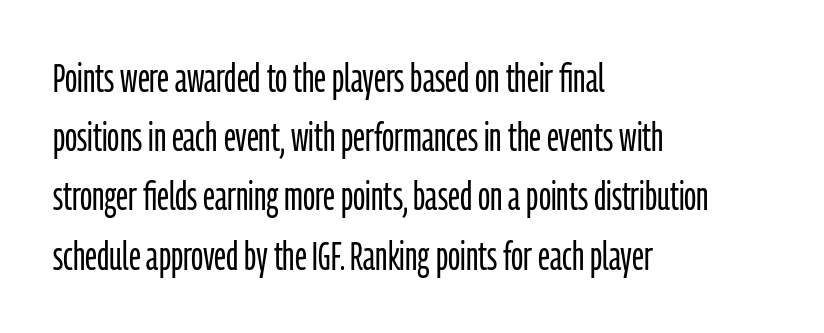
Q: Is the text bold? A: No.
Q: Is the text italic (slanted)? A: No, it is upright.
Q: Is the typeface a serif or a sans-serif typeface? A: Sans-serif.
Q: Is the text underlined? A: No.
Q: How is the paragraph aligned? A: Left-aligned.
Q: Is the spacing between letters normal or unusually wide? A: Normal.
Q: Is the spacing between lines tight, normal or loose? A: Normal.
Q: Width (condensed, normal, or wide)? A: Condensed.
Q: Stroke contrast? A: Low.
Q: x-height? A: Medium.
Q: Monospaced? A: No.
